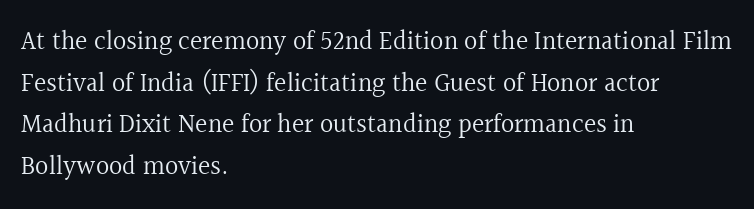
Rule under the text: the space is simply empty. One-word summary of the alignment: left. Stroke thickness stays within the range of a standard reading face or lighter. Rows of type keep a routine distance in the vertical direction. Ascenders rise straight up at ninety degrees. The tracking reads as untouched default to a designer's eye.
